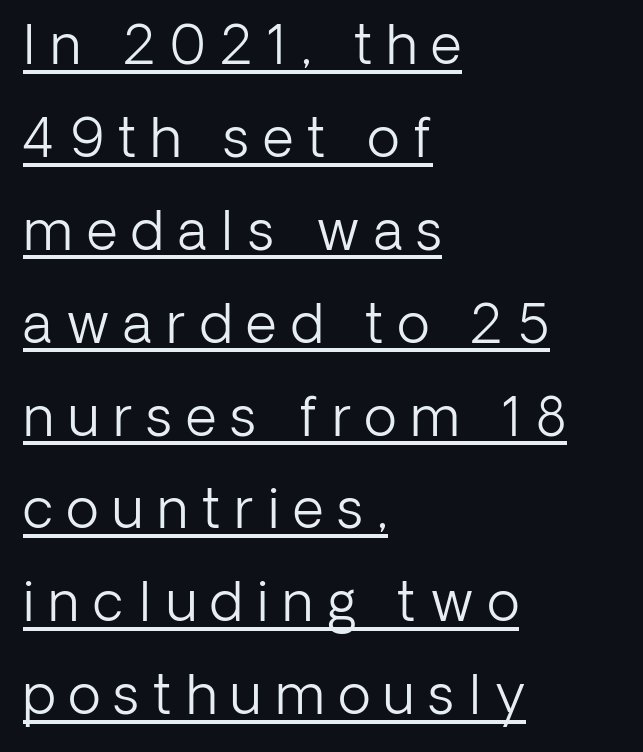
You can tell from the bare stems that sans-serif type was used. You can see a thin bar hugging the bottom of the glyphs. These lines are rendered in a variable-pitch font. The text block is weighted toward the left margin, trailing off unevenly rightward.
